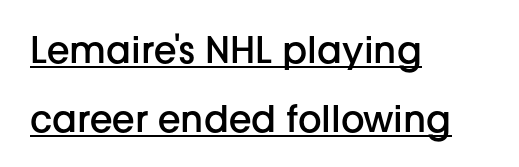
{"serif": "no", "italic": "no", "bold": "semi", "weight": "semibold", "width": "normal", "stroke_contrast": "low", "x_height": "medium", "monospaced": "no", "underline": "yes", "align": "left", "line_spacing_ratio": 1.86, "letter_spacing": "normal", "letter_spacing_em": 0.0, "glyph_px": 37}
